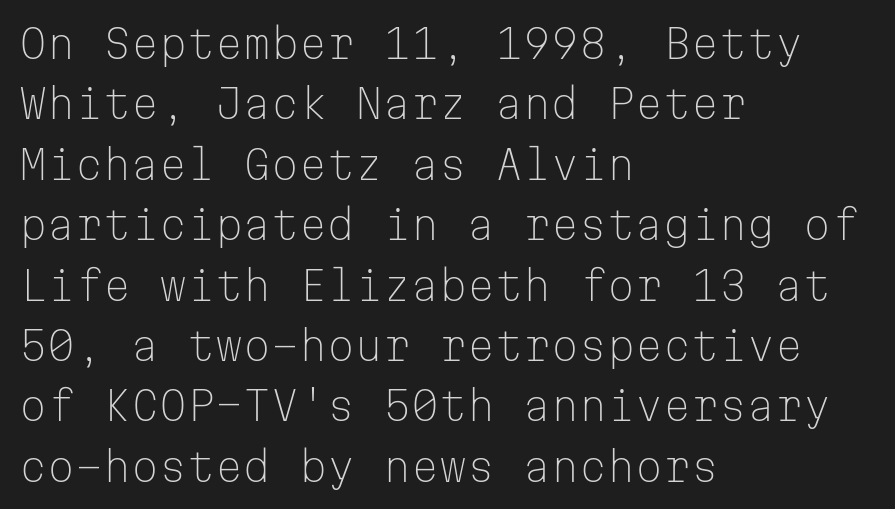
The image shows 40 px light sans-serif type, upright, monospaced; set left-aligned, normal line spacing (1.51x), normal letter spacing, not underlined; low stroke contrast and a medium x-height.
